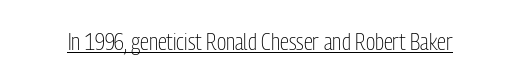
{"italic": "no", "bold": "no", "underline": "yes", "letter_spacing": "normal", "letter_spacing_em": 0.0, "glyph_px": 23}
